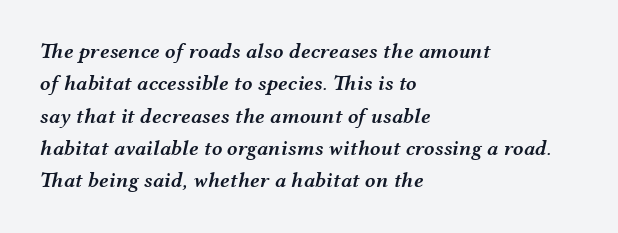
In terms of posture, this sample is oblique. Tracking here is standard; glyphs follow each other at the usual distance. The rendering uses a moderate line-height, typical for paragraphs. Words float on clear page, feet unadorned. Typeset ragged right — the left edge is the straight one. On the weight axis this lands at semibold, roughly 600.
